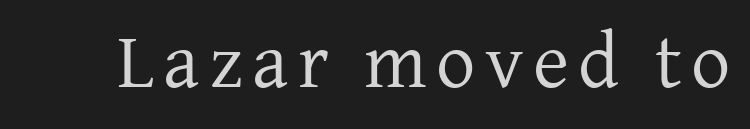
Q: Is the text bold? A: No.
Q: Is the text italic (slanted)? A: No, it is upright.
Q: Is the typeface a serif or a sans-serif typeface? A: Serif.
Q: Is the text underlined? A: No.
Q: Width (condensed, normal, or wide)? A: Normal.
Q: Stroke contrast? A: Low.
Q: x-height? A: Medium.
Q: Monospaced? A: No.
